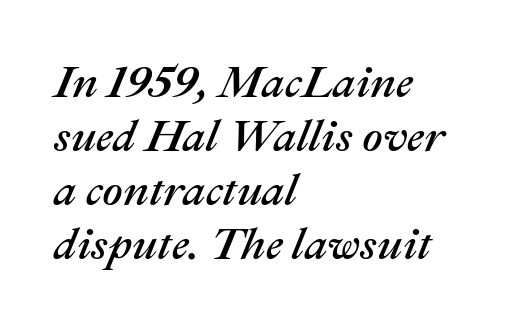
No extra tracking has been applied to these lines. Note the varied advance widths — an 'i' is clearly narrower than an 'm'. This rendering uses left alignment, leaving the right contour irregular. The passage shown leans; its letterforms are oblique. Descenders are the only things crossing below the line.
